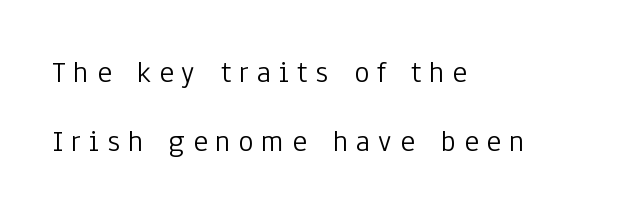
Q: Is the text bold? A: No.
Q: Is the text italic (slanted)? A: No, it is upright.
Q: Is the typeface a serif or a sans-serif typeface? A: Sans-serif.
Q: Is the text underlined? A: No.
Q: How is the paragraph aligned? A: Left-aligned.
Q: Is the spacing between letters normal or unusually wide? A: Unusually wide.
Q: Is the spacing between lines tight, normal or loose? A: Loose.
Q: Width (condensed, normal, or wide)? A: Condensed.
Q: Stroke contrast? A: Low.
Q: x-height? A: Medium.
Q: Monospaced? A: No.
